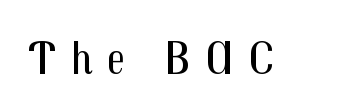
The image shows 47 px regular-weight, condensed sans-serif type, upright; set unusually wide letter spacing (+0.32 em), not underlined; medium stroke contrast and a medium x-height.
